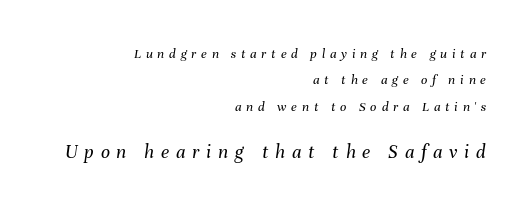
The typeface has the unassuming heft of standard copy or less. Would a proofreader flag this as italicized? Yes. The baseline area is clear. Display-style spreading of the glyphs; the letterfit is very open. Teacher's note: observe the even right margin — that is flush-right alignment. Larger block? The one below; the one above is distinctly smaller.
